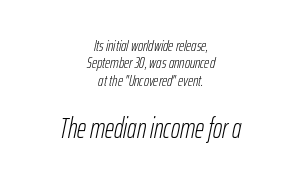
In terms of posture, this sample is oblique. These lines stack symmetrically, like a column narrowing and widening about its center. The letters sit at their default tracking, neither squeezed nor spread. If you squint, the bottom block still reads clearly — it's the larger of the two. Here the designer chose a conventional face with non-uniform glyph widths.
